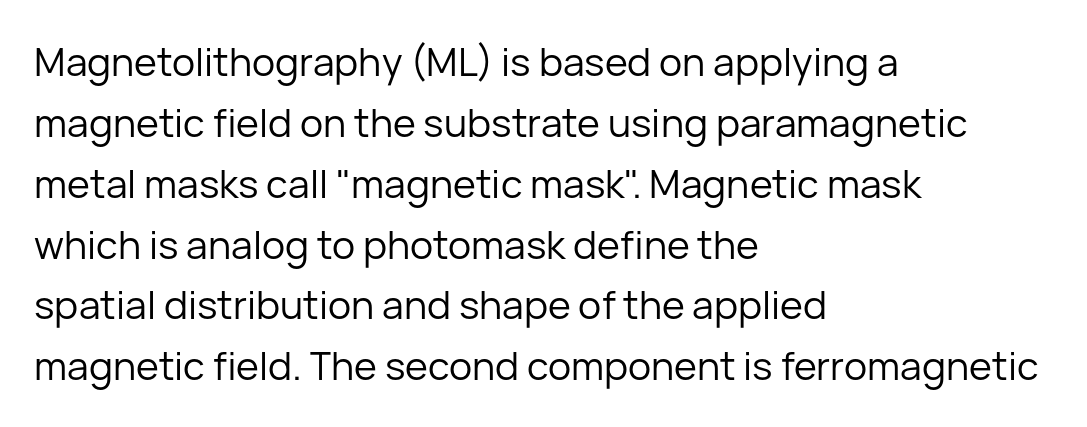
This rendering leaves character spacing at its baseline value. The compositor pushed each line to the left boundary. Check the space under the baseline: it is left empty. The weight would be labelled regular, book, light, or lighter still. Summary of vertical rhythm: regular, with standard interline spacing. Varying glyph widths throughout — classic text-font behaviour.
